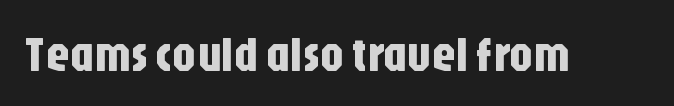
The image shows 48 px condensed sans-serif type, upright; set normal letter spacing, not underlined; low stroke contrast and a large x-height.
